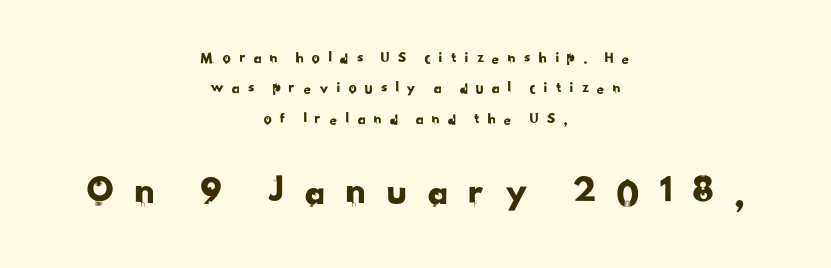
{"serif": "no", "width": "normal", "stroke_contrast": "low", "x_height": "small", "monospaced": "no", "underline": "no", "align": "center", "line_spacing": "loose", "line_spacing_ratio": 1.9, "letter_spacing": "wide", "letter_spacing_em": 0.44, "larger_block": "second", "size_ratio": 2.56, "glyph_px": 41}
